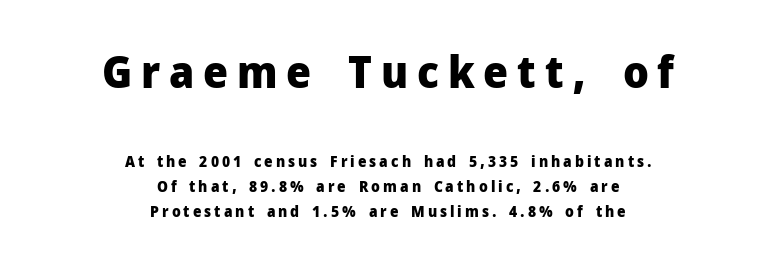
{"serif": "no", "italic": "no", "bold": "yes", "weight": "heavy", "width": "normal", "stroke_contrast": "low", "x_height": "medium", "monospaced": "no", "underline": "no", "align": "center", "line_spacing": "normal", "line_spacing_ratio": 1.69, "letter_spacing": "wide", "letter_spacing_em": 0.2, "larger_block": "first", "size_ratio": 2.93, "glyph_px": 44}
